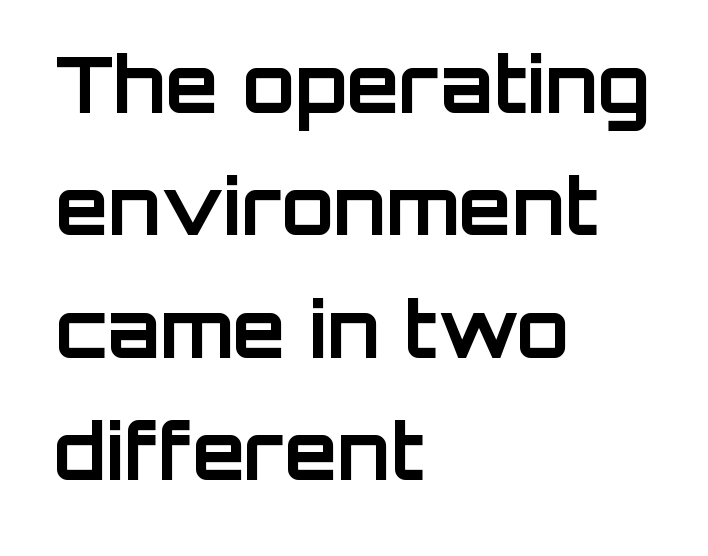
The image shows 77 px bold sans-serif type, upright; set left-aligned, normal line spacing (1.59x), normal letter spacing, not underlined; low stroke contrast and a large x-height.
